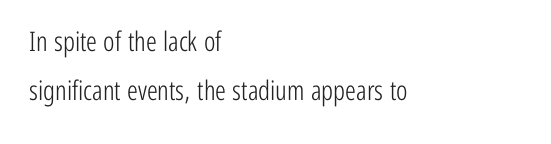
The image shows 27 px text type, upright; set left-aligned, line spacing 1.8x, normal letter spacing, not underlined.
